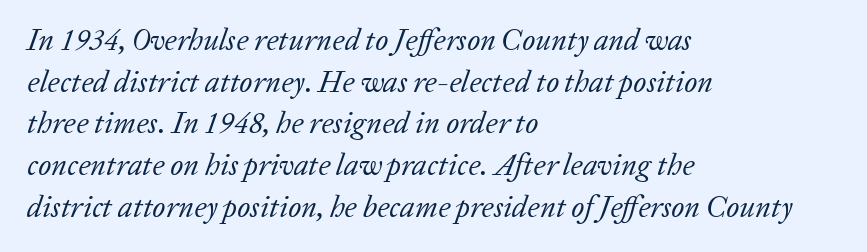
{"serif": "yes", "italic": "yes", "lean": "right", "slant_degrees": 20, "bold": "no", "weight": "regular", "width": "normal", "stroke_contrast": "low", "x_height": "medium", "monospaced": "no", "underline": "no", "align": "left", "line_spacing": "normal", "line_spacing_ratio": 1.39, "letter_spacing": "normal", "letter_spacing_em": 0.0, "glyph_px": 30}
